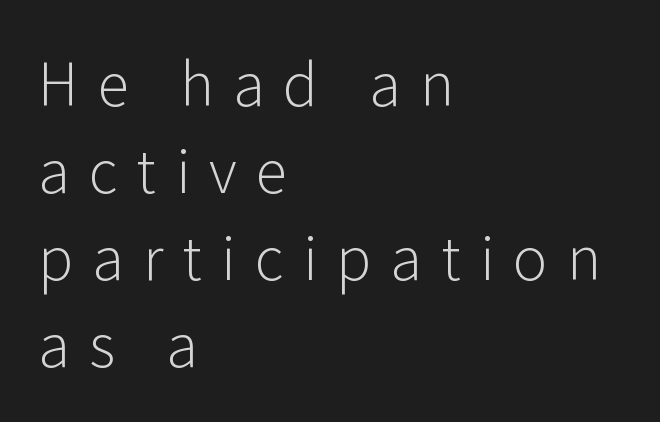
The letters look calm and open, with moderate or lighter stems. Each letter keeps its own natural width here, so spacing adapts to shape. If you drew a ruler down the left edge, every line would touch it. A clean baseline with only descenders dipping below it.
